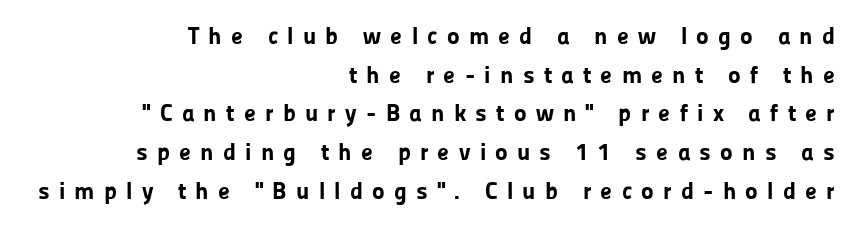
{"italic": "no", "bold": "yes", "underline": "no", "align": "right", "line_spacing": "normal", "line_spacing_ratio": 1.61, "letter_spacing": "wide", "letter_spacing_em": 0.38, "glyph_px": 24}
